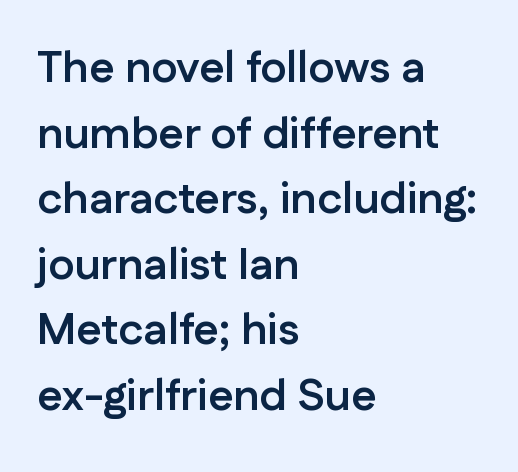
How would I describe the line gaps? Plain and ordinary. You'd pick this weight for a headline — it's a proper bold. Short note: letters normally spaced. This sample uses a sans-serif face.
